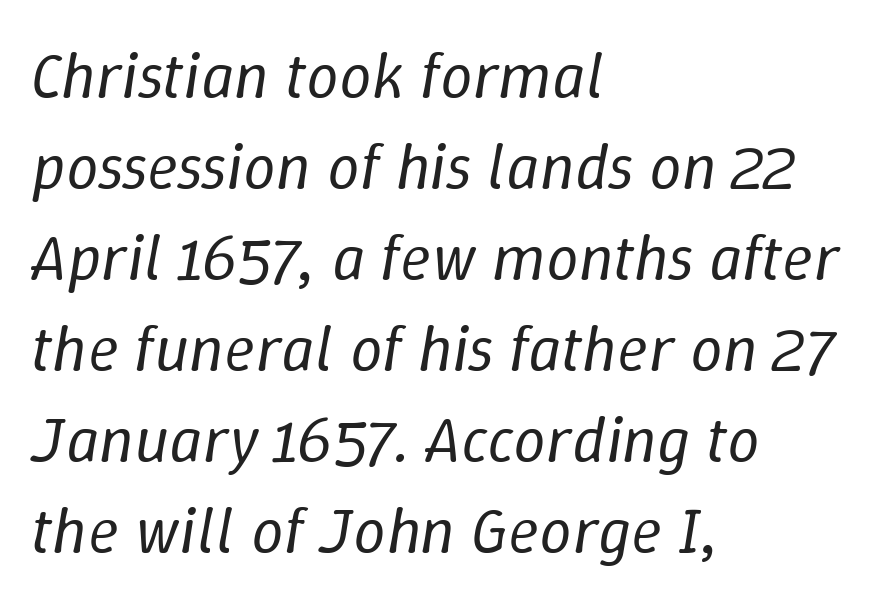
Q: Is the text bold? A: No.
Q: Is the text italic (slanted)? A: Yes, it leans right by about 9 degrees.
Q: Is the text underlined? A: No.
Q: How is the paragraph aligned? A: Left-aligned.
Q: Is the spacing between letters normal or unusually wide? A: Normal.
Q: Is the spacing between lines tight, normal or loose? A: Normal.
Q: Width (condensed, normal, or wide)? A: Normal.
Q: Stroke contrast? A: Low.
Q: x-height? A: Medium.
Q: Monospaced? A: No.
